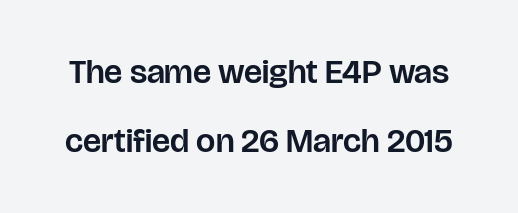
Q: Is the text italic (slanted)? A: No, it is upright.
Q: Is the typeface a serif or a sans-serif typeface? A: Sans-serif.
Q: Is the text underlined? A: No.
Q: Is the spacing between letters normal or unusually wide? A: Normal.
Q: Is the spacing between lines tight, normal or loose? A: Loose.
Q: Width (condensed, normal, or wide)? A: Normal.
Q: Stroke contrast? A: Low.
Q: x-height? A: Large.
Q: Monospaced? A: No.
